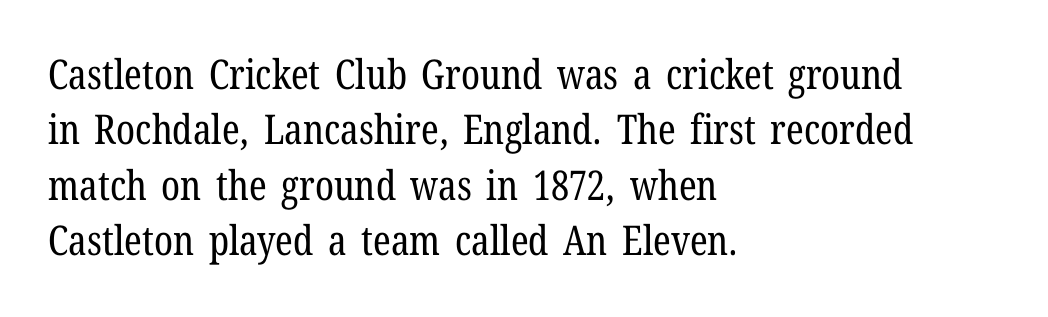
{"serif": "yes", "italic": "no", "bold": "no", "weight": "regular", "width": "condensed", "stroke_contrast": "low", "x_height": "medium", "monospaced": "no", "underline": "no", "align": "left", "line_spacing": "normal", "line_spacing_ratio": 1.35, "letter_spacing": "normal", "letter_spacing_em": 0.0, "glyph_px": 41}
